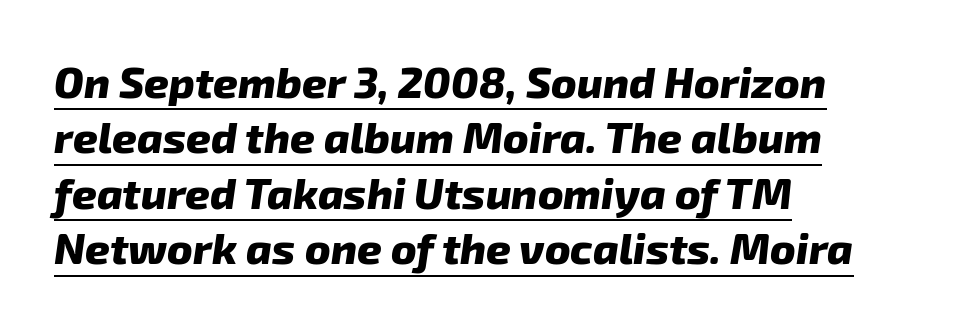
{"serif": "no", "bold": "yes", "weight": "heavy", "width": "normal", "stroke_contrast": "low", "x_height": "medium", "monospaced": "no", "underline": "yes", "align": "left", "line_spacing": "normal", "line_spacing_ratio": 1.29, "letter_spacing": "normal", "letter_spacing_em": 0.0, "glyph_px": 43}
